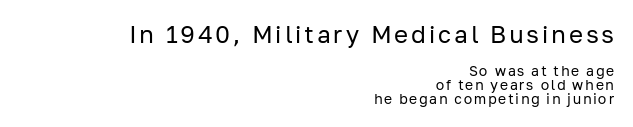
A typesetter would call this leading minimal, almost set solid. No word sits above an underline. Typeset ragged left — the right edge is the straight one. The font sits on the lighter half of the weight spectrum, regular included. Which of the two is more prominent by size? The first, at the top.
